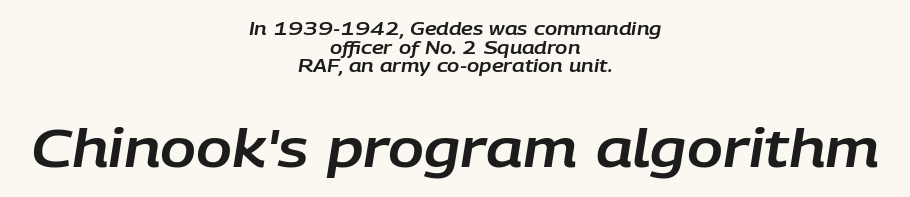
{"italic": "yes", "lean": "right", "slant_degrees": 9, "width": "normal", "stroke_contrast": "low", "x_height": "large", "monospaced": "no", "underline": "no", "align": "center", "line_spacing": "tight", "line_spacing_ratio": 1.03, "letter_spacing": "normal", "letter_spacing_em": 0.0, "larger_block": "second", "size_ratio": 2.94, "glyph_px": 53}
